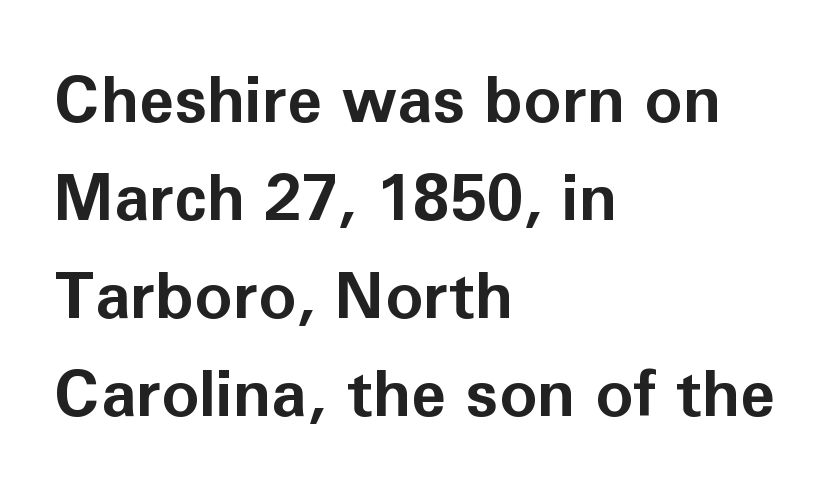
The designer went with a sans here, leaving each stem footless. Think of a printed novel: that variable character pitch is what you see here. Descender tails drop into unmarked territory. The paragraph shown leans on its left margin.
